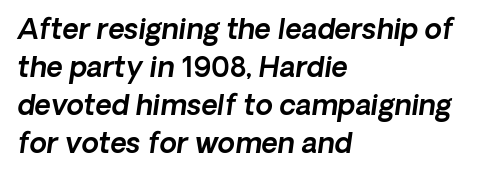
Q: Is the text italic (slanted)? A: Yes, it leans right by about 8 degrees.
Q: Is the text underlined? A: No.
Q: How is the paragraph aligned? A: Left-aligned.
Q: Is the spacing between letters normal or unusually wide? A: Normal.
Q: Is the spacing between lines tight, normal or loose? A: Normal.
Q: Width (condensed, normal, or wide)? A: Normal.
Q: x-height? A: Medium.
Q: Monospaced? A: No.
